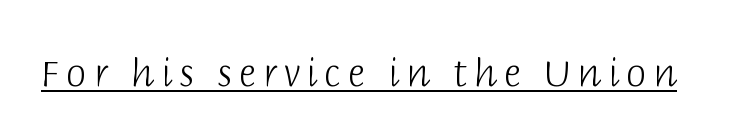
{"serif": "no", "italic": "no", "bold": "no", "weight": "light", "width": "normal", "stroke_contrast": "low", "x_height": "large", "monospaced": "no", "underline": "yes", "glyph_px": 37}
